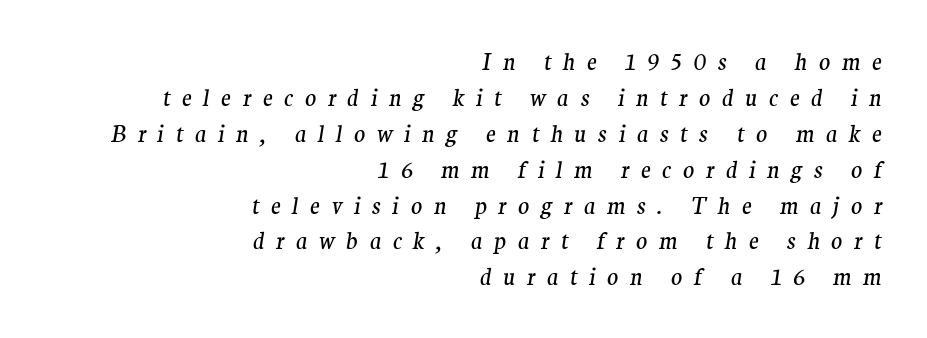
Vertical spacing — default. Italic: yes, the glyphs are oblique. The typesetter chose a ragged-left arrangement here. A clean baseline with only descenders dipping below it. Does extra space separate the letters? Yes, quite a lot of it.
